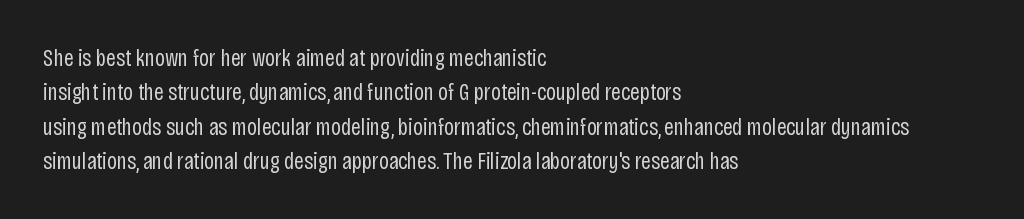
Q: Is the text bold? A: No.
Q: Is the text italic (slanted)? A: No, it is upright.
Q: Is the text underlined? A: No.
Q: How is the paragraph aligned? A: Left-aligned.
Q: Is the spacing between letters normal or unusually wide? A: Normal.
Q: Is the spacing between lines tight, normal or loose? A: Normal.
